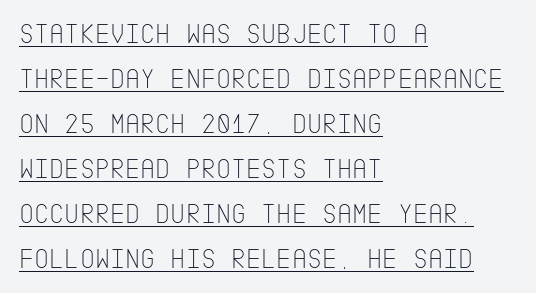
{"serif": "no", "italic": "no", "bold": "no", "weight": "thin", "width": "condensed", "stroke_contrast": "low", "x_height": "large", "underline": "yes", "align": "left", "line_spacing": "normal", "line_spacing_ratio": 1.55, "letter_spacing": "normal", "letter_spacing_em": 0.0, "glyph_px": 29}
